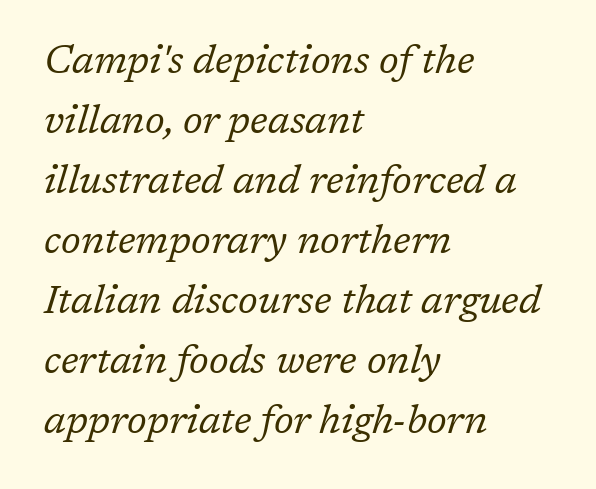
Q: Is the text bold? A: No.
Q: Is the text italic (slanted)? A: Yes, it leans right by about 17 degrees.
Q: Is the typeface a serif or a sans-serif typeface? A: Serif.
Q: Is the text underlined? A: No.
Q: How is the paragraph aligned? A: Left-aligned.
Q: Is the spacing between letters normal or unusually wide? A: Normal.
Q: Is the spacing between lines tight, normal or loose? A: Normal.
Q: Width (condensed, normal, or wide)? A: Normal.
Q: Stroke contrast? A: Low.
Q: x-height? A: Medium.
Q: Monospaced? A: No.
